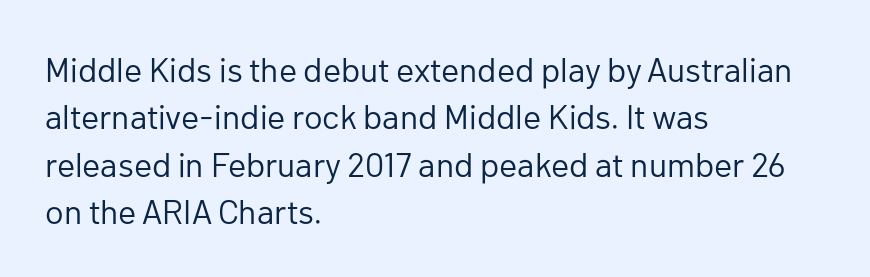
Q: Is the text bold? A: No.
Q: Is the text italic (slanted)? A: No, it is upright.
Q: Is the typeface a serif or a sans-serif typeface? A: Sans-serif.
Q: Is the text underlined? A: No.
Q: How is the paragraph aligned? A: Left-aligned.
Q: Is the spacing between letters normal or unusually wide? A: Normal.
Q: Is the spacing between lines tight, normal or loose? A: Normal.
Q: Width (condensed, normal, or wide)? A: Normal.
Q: Stroke contrast? A: Low.
Q: x-height? A: Medium.
Q: Monospaced? A: No.
